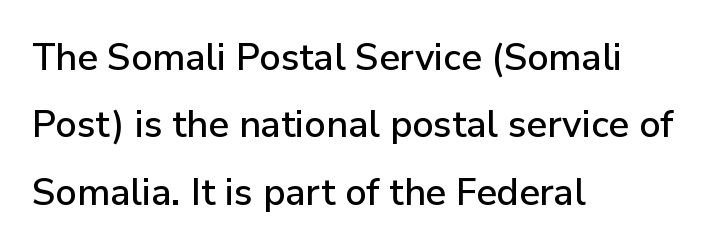
{"serif": "no", "italic": "no", "width": "normal", "stroke_contrast": "low", "x_height": "medium", "monospaced": "no", "underline": "no", "align": "left", "line_spacing_ratio": 1.82, "letter_spacing": "normal", "letter_spacing_em": 0.0, "glyph_px": 37}
